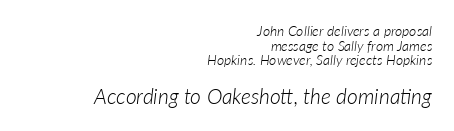
Quick note: underline off. The specimen reads as italic at a glance. Caption: face not bold, strokes unweighted. Is the block centered? No — it sits flush against the right margin. Baseline-to-baseline distance is barely more than the letter height. No extra tracking has been applied to these lines.
